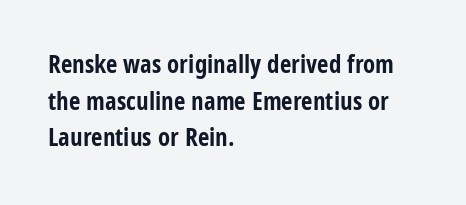
The image shows 25 px bold type, upright; set left-aligned, normal line spacing (1.47x), normal letter spacing, not underlined.
